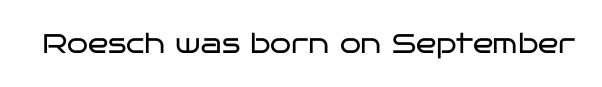
Has an underline been added? It has not. The type is set solid horizontally, with unmodified tracking. The characters are drawn with everyday or finer stroke widths. Every character sits straight up, as roman type does.
